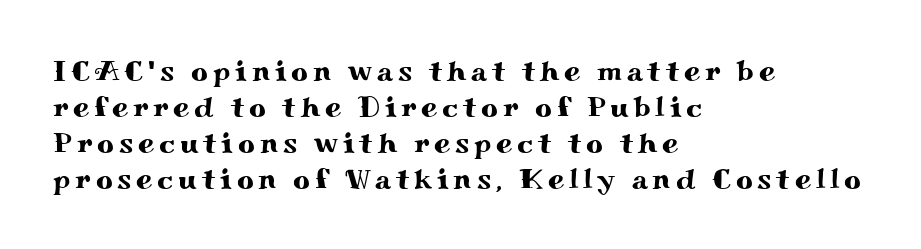
The image shows 29 px wide serif type, upright; set left-aligned, line spacing 1.24x, not underlined; medium stroke contrast and a small x-height.
